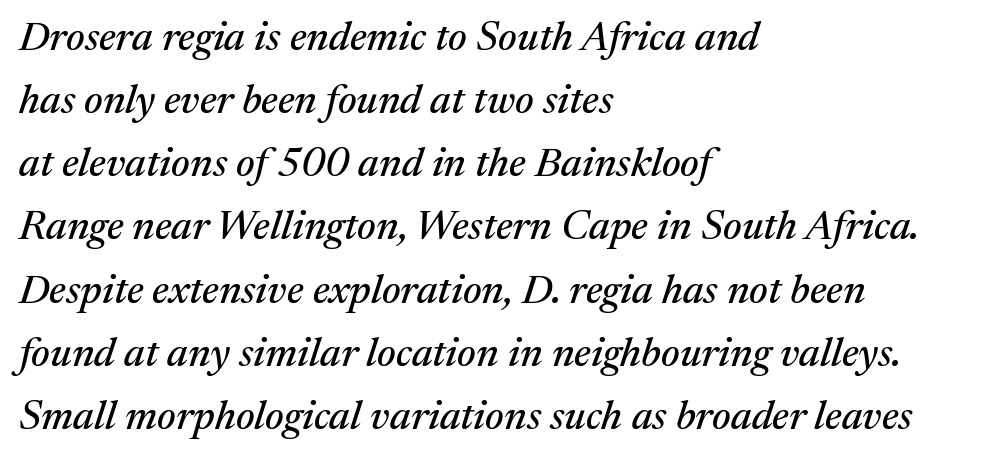
{"serif": "yes", "italic": "yes", "lean": "right", "slant_degrees": 17, "width": "normal", "stroke_contrast": "medium", "x_height": "medium", "monospaced": "no", "underline": "no", "align": "left", "line_spacing": "normal", "line_spacing_ratio": 1.54, "letter_spacing": "normal", "letter_spacing_em": 0.0, "glyph_px": 41}
